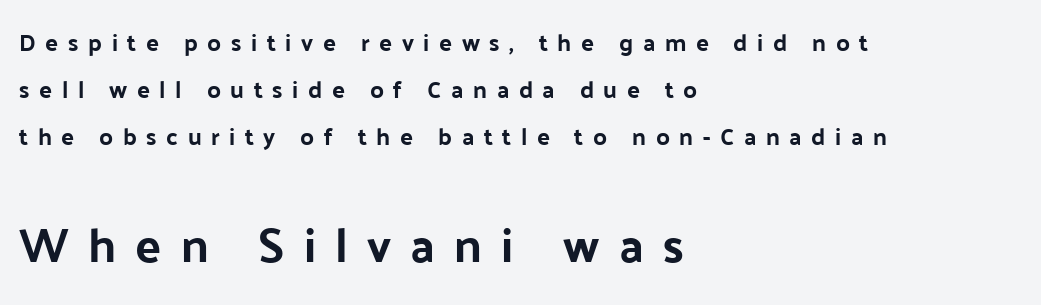
The image shows 48 px bold sans-serif type, upright; set left-aligned, loose line spacing (1.95x), unusually wide letter spacing (+0.4 em), not underlined; the second (bottom) block is 2.0x larger; low stroke contrast and a medium x-height.
